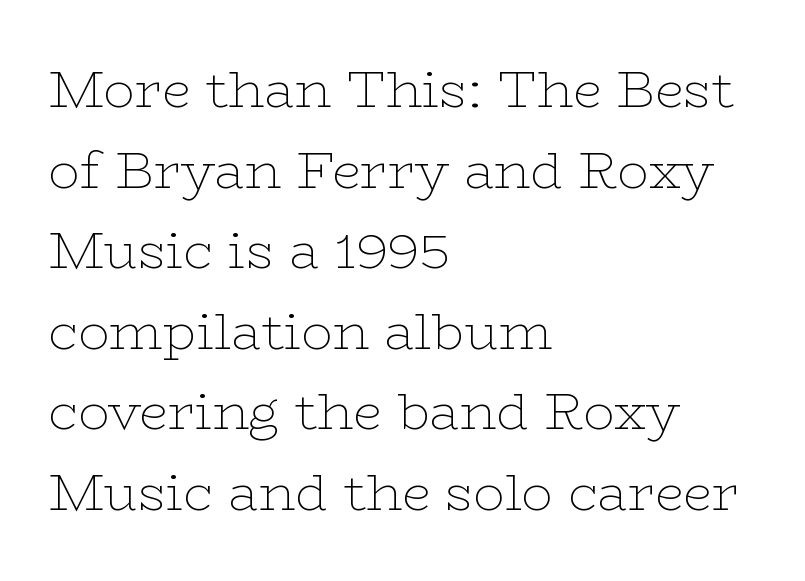
{"serif": "yes", "italic": "no", "bold": "no", "weight": "thin", "width": "wide", "stroke_contrast": "low", "x_height": "medium", "monospaced": "no", "underline": "no", "align": "left", "line_spacing": "normal", "line_spacing_ratio": 1.55, "letter_spacing": "normal", "letter_spacing_em": 0.0, "glyph_px": 52}
